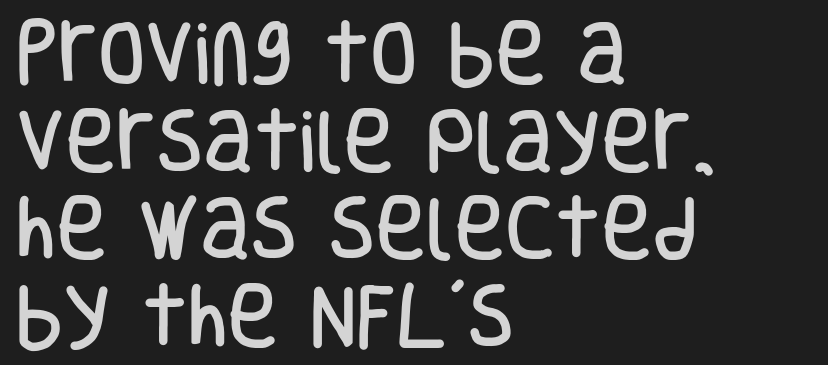
Q: Is the text italic (slanted)? A: No, it is upright.
Q: Is the typeface a serif or a sans-serif typeface? A: Sans-serif.
Q: Is the text underlined? A: No.
Q: How is the paragraph aligned? A: Left-aligned.
Q: Is the spacing between letters normal or unusually wide? A: Normal.
Q: Is the spacing between lines tight, normal or loose? A: Normal.
Q: Width (condensed, normal, or wide)? A: Condensed.
Q: Stroke contrast? A: Low.
Q: x-height? A: Large.
Q: Monospaced? A: No.
